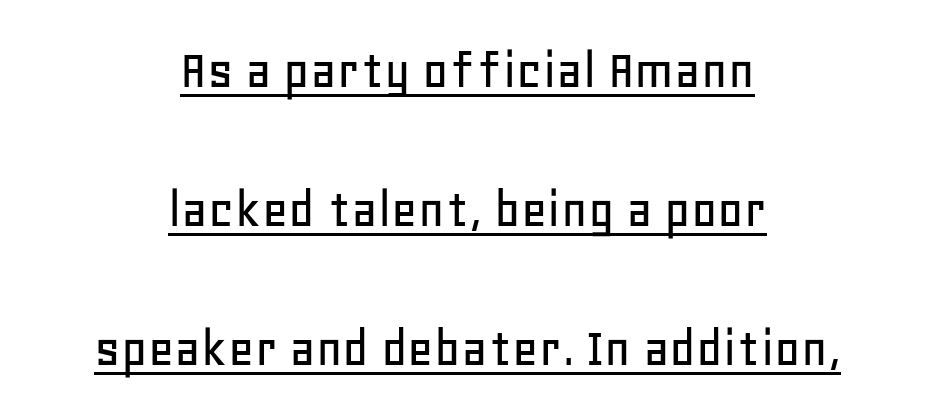
{"serif": "no", "italic": "no", "width": "normal", "stroke_contrast": "low", "x_height": "large", "monospaced": "no", "underline": "yes", "align": "center", "line_spacing": "loose", "line_spacing_ratio": 2.44, "letter_spacing": "normal", "letter_spacing_em": 0.0, "glyph_px": 57}
